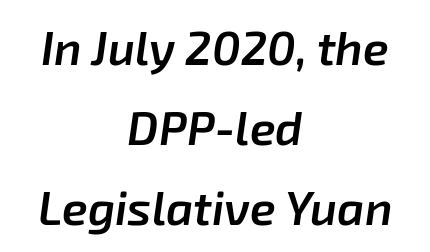
{"italic": "yes", "lean": "right", "slant_degrees": 8, "bold": "semi", "weight": "semibold", "width": "normal", "stroke_contrast": "low", "x_height": "medium", "monospaced": "no", "underline": "no", "align": "center", "line_spacing": "normal", "line_spacing_ratio": 1.7, "letter_spacing": "normal", "letter_spacing_em": 0.0, "glyph_px": 47}
